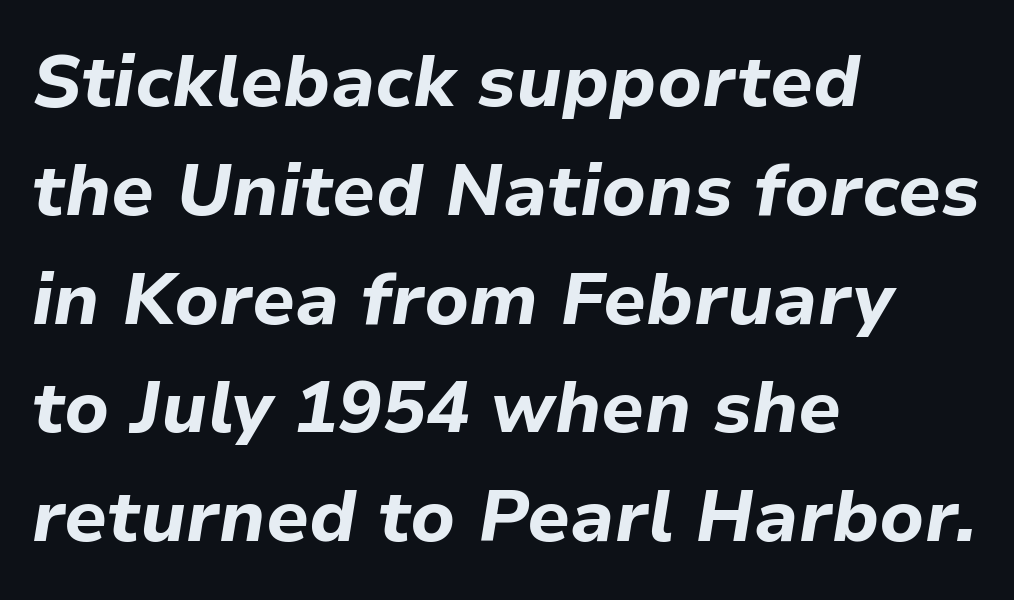
The image shows 73 px bold type, italic (leaning right); set left-aligned, normal line spacing (1.49x), normal letter spacing, not underlined; low stroke contrast and a medium x-height.
